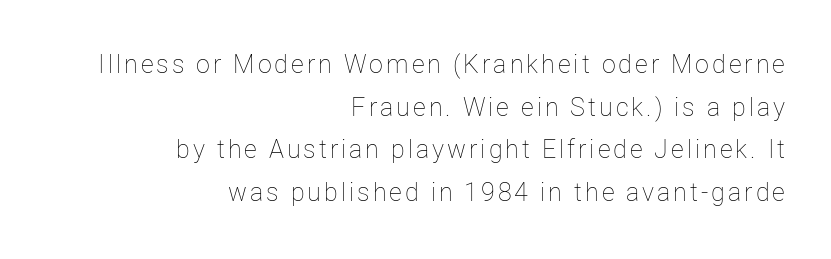
The words here are not underlined. Alignment: flush right. In terms of posture, this sample is upright. Stroke mass is kept to a normal reading level or below.
